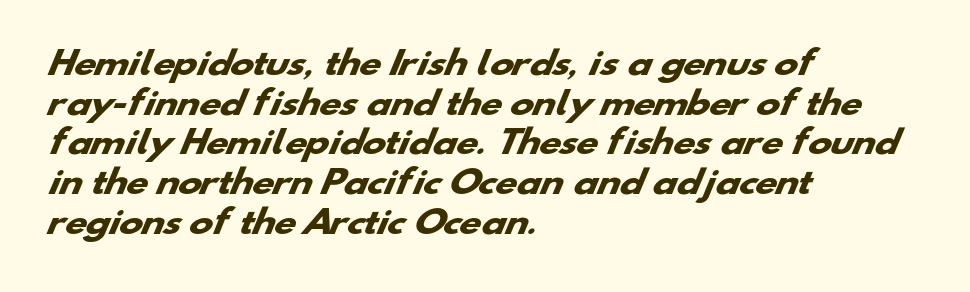
Q: Is the text bold? A: Yes.
Q: Is the typeface a serif or a sans-serif typeface? A: Sans-serif.
Q: Is the text underlined? A: No.
Q: How is the paragraph aligned? A: Left-aligned.
Q: Is the spacing between letters normal or unusually wide? A: Normal.
Q: Width (condensed, normal, or wide)? A: Wide.
Q: Stroke contrast? A: Low.
Q: x-height? A: Small.
Q: Monospaced? A: No.
